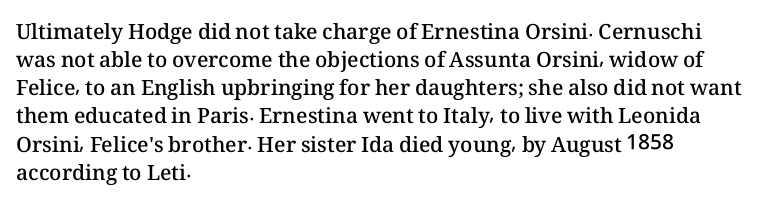
Q: Is the text bold? A: Semi-bold.
Q: Is the text italic (slanted)? A: No, it is upright.
Q: Is the text underlined? A: No.
Q: How is the paragraph aligned? A: Left-aligned.
Q: Is the spacing between letters normal or unusually wide? A: Normal.
Q: Is the spacing between lines tight, normal or loose? A: Normal.
